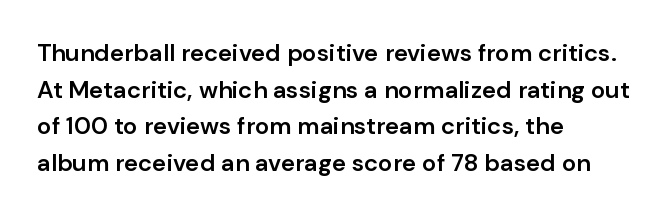
If you drew a line through each stem, it would be perfectly vertical. Each line starts at the same left margin while the right side varies. The string is rendered with underlining switched off. In terms of weight, the rendering is demibold, just under bold.
